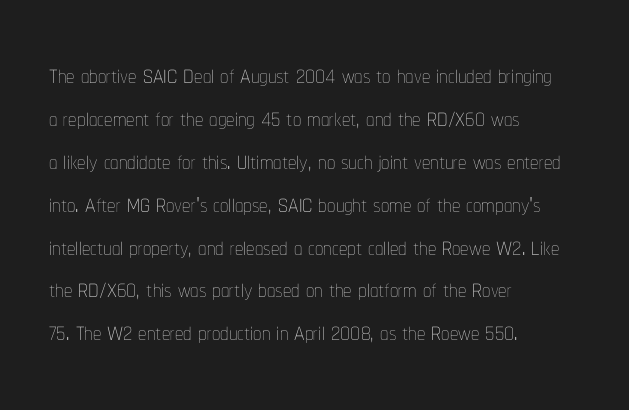
The glyphs are unaccompanied by any horizontal stroke below them. Every stem runs plumb, perpendicular to the baseline. Stems here are at most as thick as an everyday book face. Leading matches the norm, producing a regular column. Letter spacing: default. Notice how the passage keeps a crisp vertical edge on the left only.
